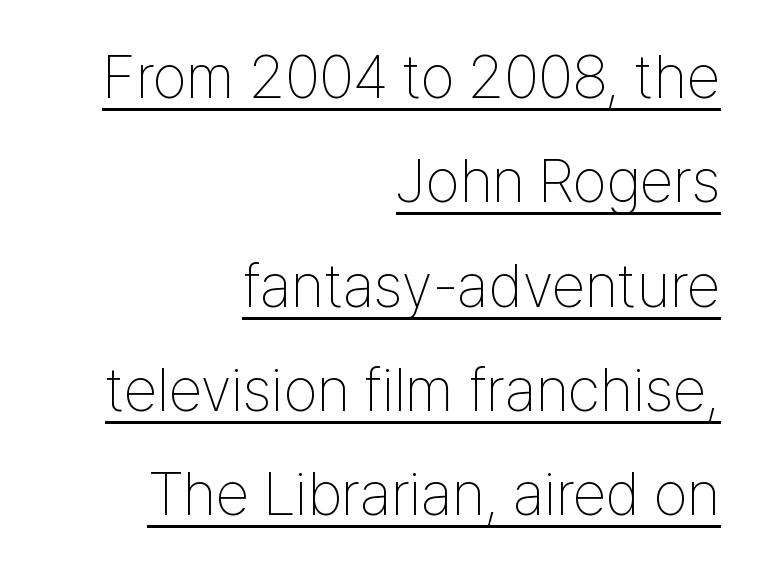
{"serif": "no", "italic": "no", "bold": "no", "weight": "thin", "width": "condensed", "stroke_contrast": "low", "x_height": "medium", "monospaced": "no", "underline": "yes", "align": "right", "line_spacing_ratio": 1.71, "letter_spacing": "normal", "letter_spacing_em": 0.0, "glyph_px": 61}
